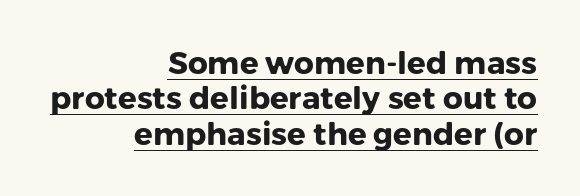
Honestly, the letter spacing is just normal — you wouldn't notice it. Quick note: underline on. Interline gaps are noticeably narrow in this sample. The text was rendered using a sans face with plain stroke endings. This sample is right-justified, so line beginnings fall wherever the words allow.
